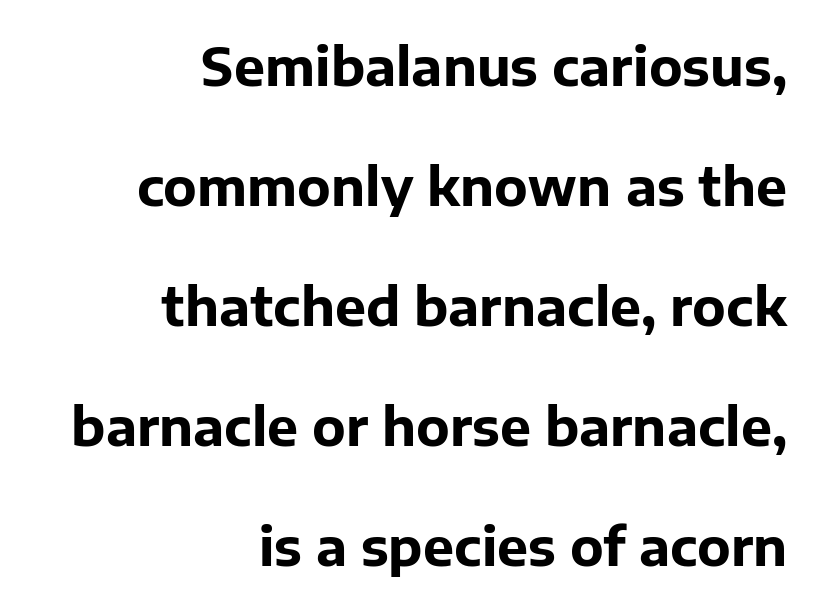
Q: Is the text bold? A: Yes.
Q: Is the text italic (slanted)? A: No, it is upright.
Q: Is the typeface a serif or a sans-serif typeface? A: Sans-serif.
Q: Is the text underlined? A: No.
Q: How is the paragraph aligned? A: Right-aligned.
Q: Is the spacing between letters normal or unusually wide? A: Normal.
Q: Is the spacing between lines tight, normal or loose? A: Loose.
Q: Width (condensed, normal, or wide)? A: Normal.
Q: Stroke contrast? A: Low.
Q: x-height? A: Medium.
Q: Monospaced? A: No.
